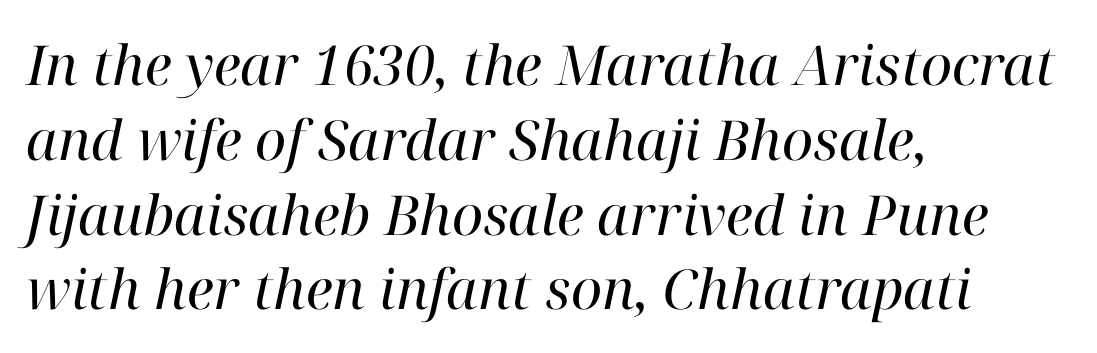
Regarding leading, the lines here are spaced in the standard way. Are there feet on the stems? There are — it's a serif. The letterforms sit shoulder to shoulder at normal distance. Layout note: lines flush left. The strokes are not fattened; the text isn't bold.
